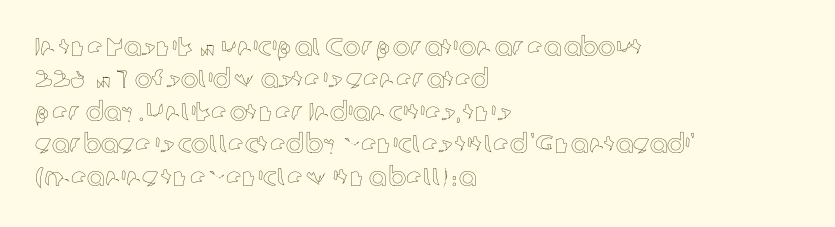
These lines sit exactly where default settings would place them. The letters stand upright; this is a roman face. Typeset ragged right — the left edge is the straight one. Just letters on the line, the space beneath them empty. Caption: standard tracking, unaltered.
